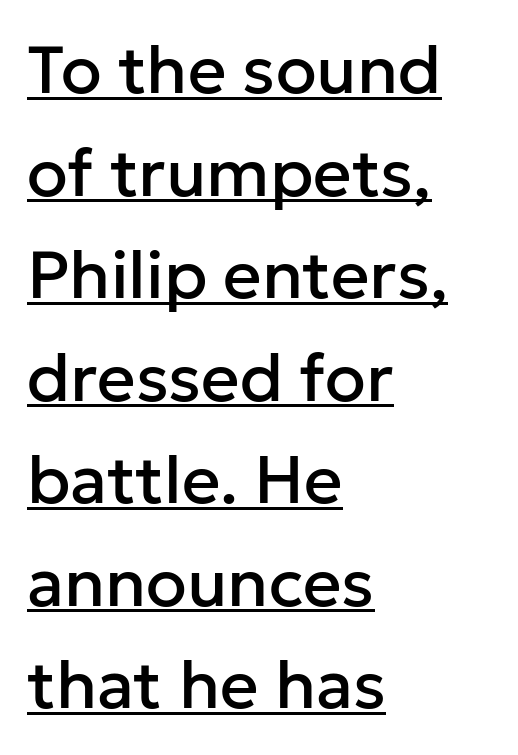
{"serif": "no", "italic": "no", "width": "normal", "stroke_contrast": "low", "x_height": "medium", "monospaced": "no", "underline": "yes", "align": "left", "line_spacing": "normal", "line_spacing_ratio": 1.53, "letter_spacing": "normal", "letter_spacing_em": 0.0, "glyph_px": 67}
